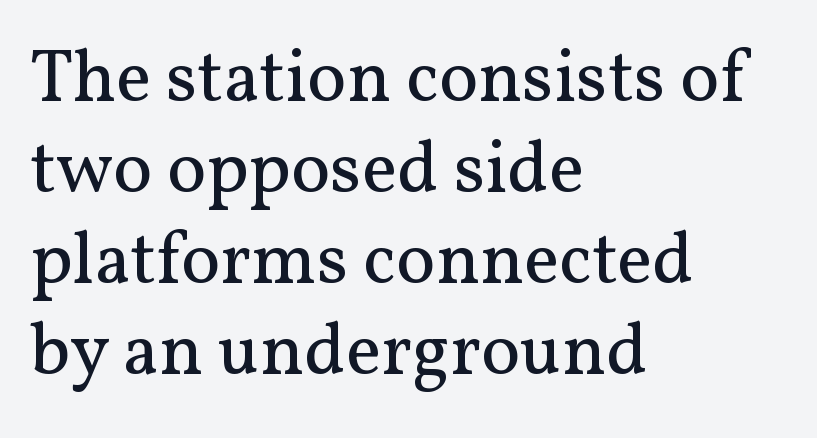
The image shows 74 px regular-weight serif type, upright; set left-aligned, line spacing 1.23x, normal letter spacing, not underlined; medium stroke contrast and a medium x-height.
